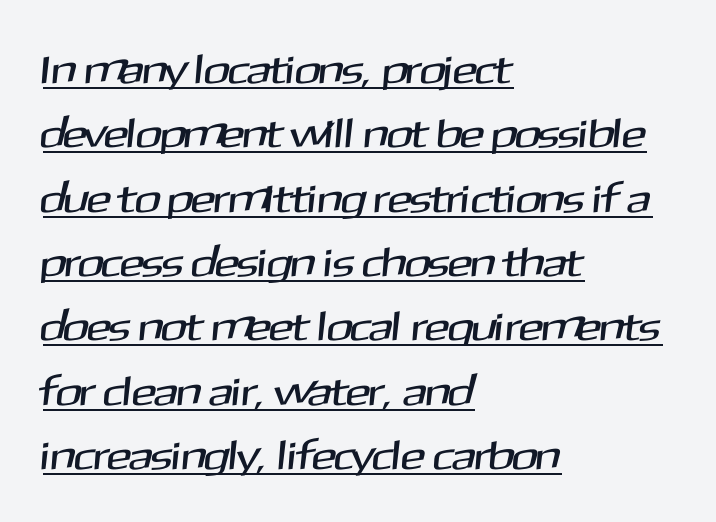
Q: Is the typeface a serif or a sans-serif typeface? A: Sans-serif.
Q: Is the text underlined? A: Yes.
Q: How is the paragraph aligned? A: Left-aligned.
Q: Is the spacing between letters normal or unusually wide? A: Normal.
Q: Is the spacing between lines tight, normal or loose? A: Normal.
Q: Width (condensed, normal, or wide)? A: Normal.
Q: Stroke contrast? A: Medium.
Q: x-height? A: Medium.
Q: Monospaced? A: No.
